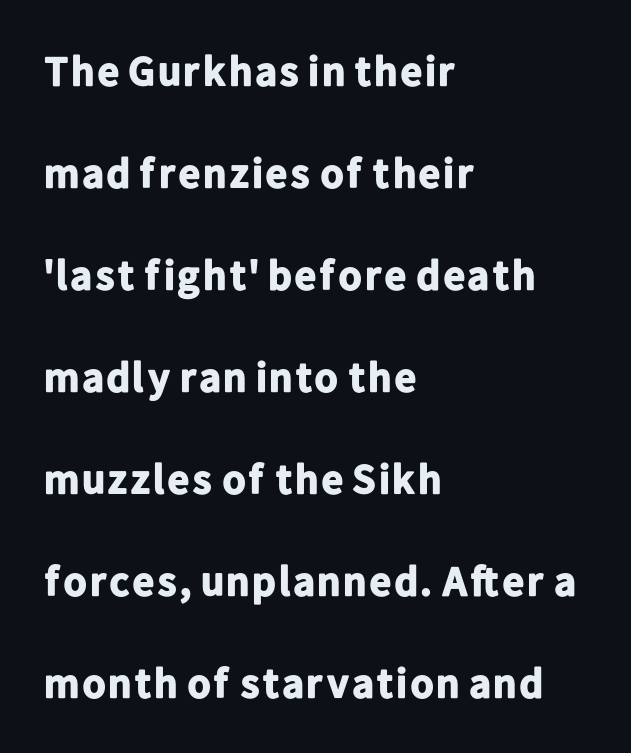
Teacher's note: observe the even left margin — that is flush-left alignment. Default kerning and tracking; the words read as compact shapes. The typography opts for an upright posture over an oblique one. This sample has the flowing, uneven cadence of proportional lettering. Descenders hang freely into open space. Pretty heavy lettering here — definitely bold.
